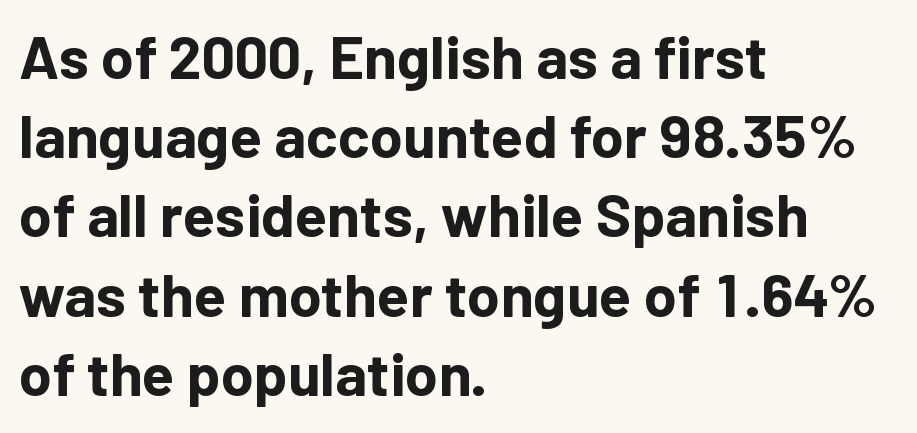
The image shows 60 px bold sans-serif type, upright; set left-aligned, normal line spacing (1.32x), normal letter spacing, not underlined; low stroke contrast and a medium x-height.
